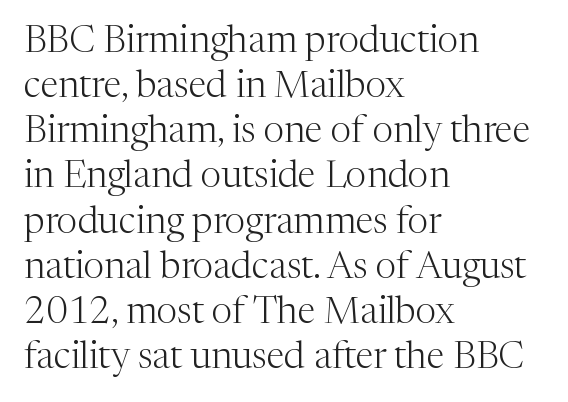
Q: Is the text bold? A: No.
Q: Is the text italic (slanted)? A: No, it is upright.
Q: Is the typeface a serif or a sans-serif typeface? A: Serif.
Q: Is the text underlined? A: No.
Q: How is the paragraph aligned? A: Left-aligned.
Q: Is the spacing between letters normal or unusually wide? A: Normal.
Q: Width (condensed, normal, or wide)? A: Normal.
Q: Stroke contrast? A: Medium.
Q: x-height? A: Medium.
Q: Monospaced? A: No.
